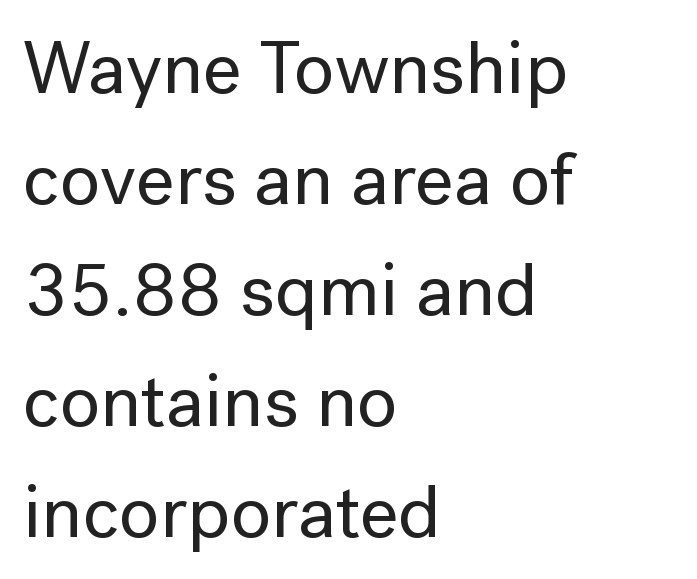
Q: Is the text italic (slanted)? A: No, it is upright.
Q: Is the typeface a serif or a sans-serif typeface? A: Sans-serif.
Q: Is the text underlined? A: No.
Q: How is the paragraph aligned? A: Left-aligned.
Q: Is the spacing between letters normal or unusually wide? A: Normal.
Q: Is the spacing between lines tight, normal or loose? A: Normal.
Q: Width (condensed, normal, or wide)? A: Normal.
Q: Stroke contrast? A: Low.
Q: x-height? A: Medium.
Q: Monospaced? A: No.
